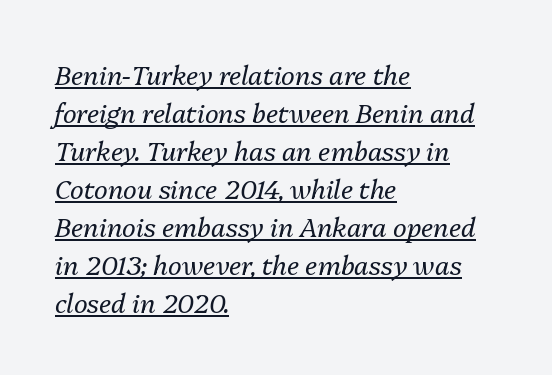
{"italic": "yes", "lean": "right", "slant_degrees": 13, "bold": "no", "underline": "yes", "align": "left", "line_spacing": "normal", "line_spacing_ratio": 1.46, "letter_spacing": "normal", "letter_spacing_em": 0.0, "glyph_px": 26}
